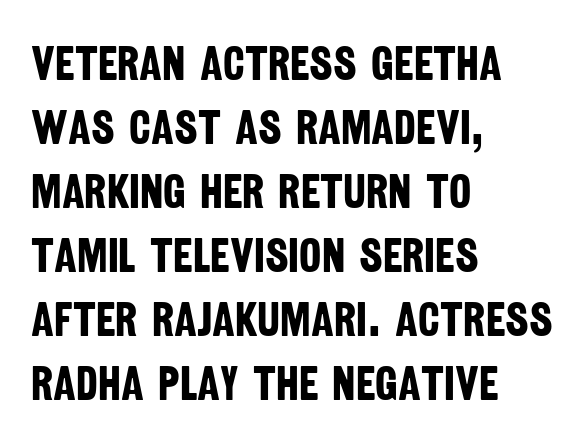
The image shows 47 px bold, condensed sans-serif type; set left-aligned, normal line spacing (1.36x), normal letter spacing, not underlined; low stroke contrast and a large x-height.
